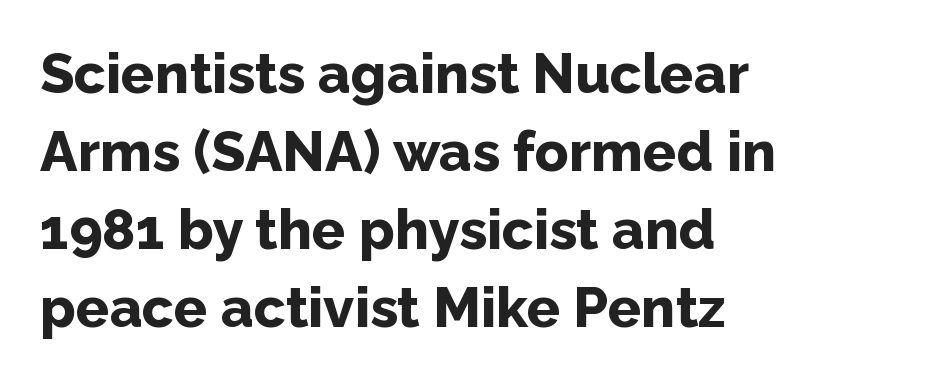
Unlike a traditional serif, this face leaves its strokes unadorned. Letter spacing: default. The rendering uses a bold face; every stroke is thick and dark. Think of a printed novel: that variable character pitch is what you see here. Typeset ragged right — the left edge is the straight one. Summary of vertical rhythm: regular, with standard interline spacing.
